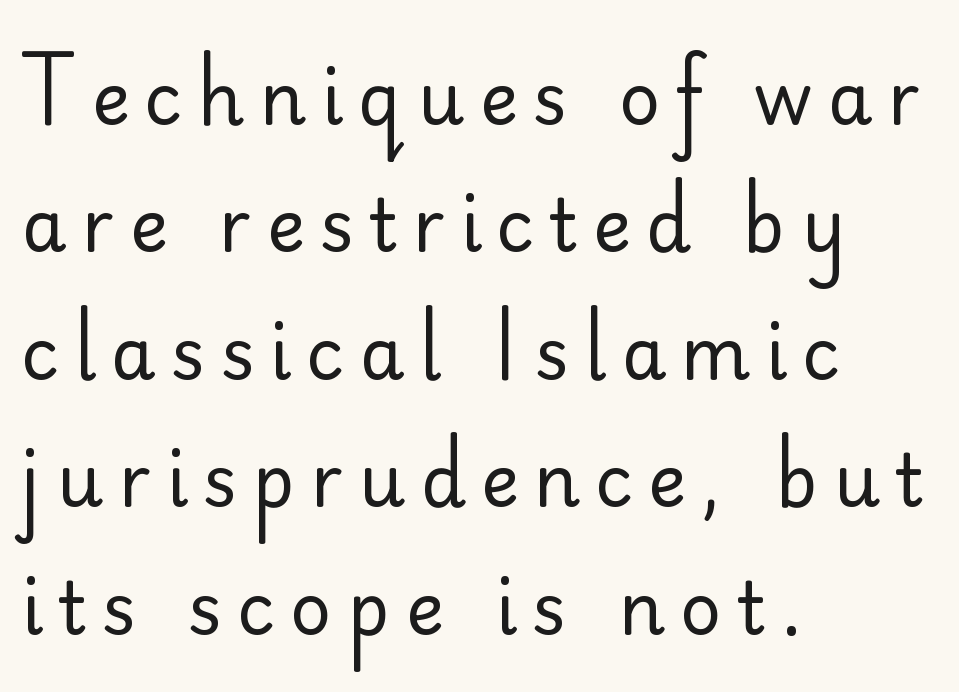
Q: Is the text bold? A: No.
Q: Is the text italic (slanted)? A: No, it is upright.
Q: Is the typeface a serif or a sans-serif typeface? A: Sans-serif.
Q: Is the text underlined? A: No.
Q: How is the paragraph aligned? A: Left-aligned.
Q: Is the spacing between letters normal or unusually wide? A: Unusually wide.
Q: Width (condensed, normal, or wide)? A: Normal.
Q: Stroke contrast? A: Low.
Q: x-height? A: Small.
Q: Monospaced? A: No.
